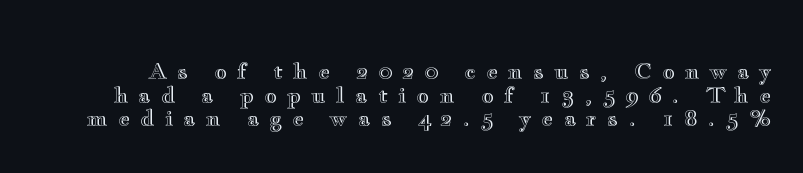
{"italic": "no", "underline": "no", "line_spacing": "tight", "line_spacing_ratio": 1.07, "letter_spacing": "wide", "letter_spacing_em": 0.47, "glyph_px": 22}
